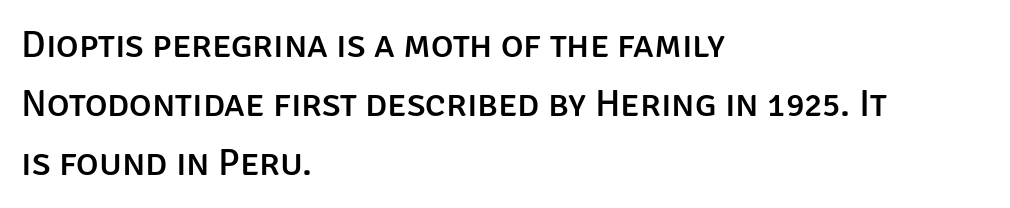
{"serif": "no", "italic": "no", "width": "normal", "stroke_contrast": "low", "x_height": "large", "monospaced": "no", "underline": "no", "align": "left", "line_spacing": "normal", "line_spacing_ratio": 1.55, "letter_spacing": "normal", "letter_spacing_em": 0.0, "glyph_px": 38}
